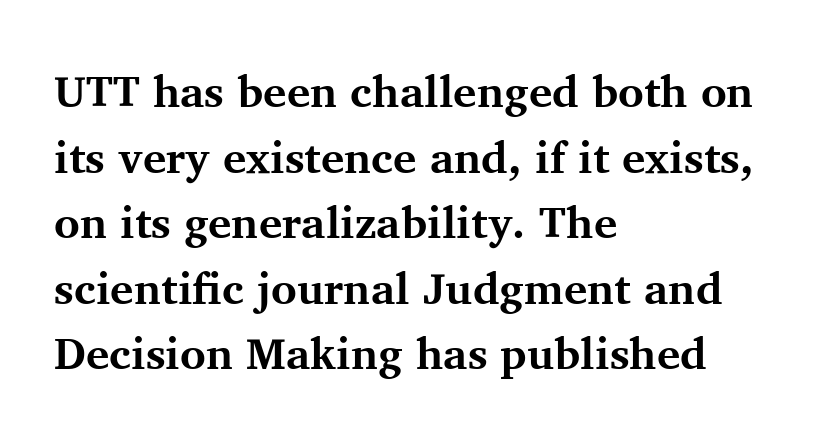
{"serif": "yes", "italic": "no", "bold": "yes", "weight": "bold", "width": "normal", "stroke_contrast": "medium", "x_height": "medium", "monospaced": "no", "underline": "no", "align": "left", "line_spacing": "normal", "line_spacing_ratio": 1.49, "letter_spacing": "normal", "letter_spacing_em": 0.0, "glyph_px": 44}
